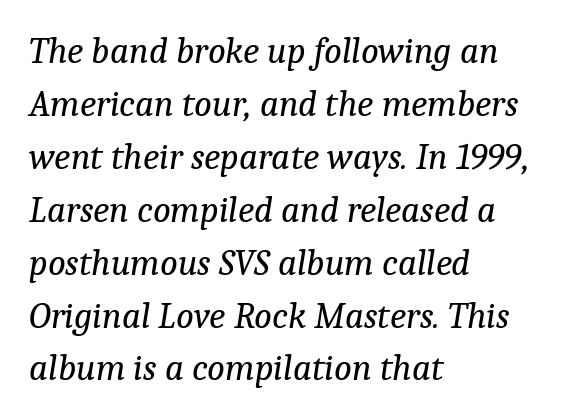
The image shows 37 px regular-weight serif type, italic (leaning right); set left-aligned, normal line spacing (1.43x), normal letter spacing, not underlined; low stroke contrast and a medium x-height.
